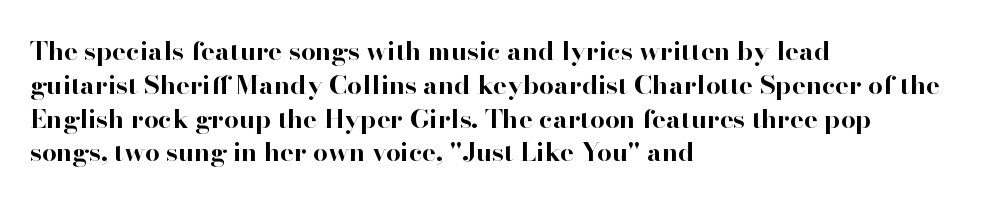
Q: Is the text bold? A: Yes.
Q: Is the text italic (slanted)? A: No, it is upright.
Q: Is the text underlined? A: No.
Q: How is the paragraph aligned? A: Left-aligned.
Q: Is the spacing between letters normal or unusually wide? A: Normal.
Q: Is the spacing between lines tight, normal or loose? A: Normal.
